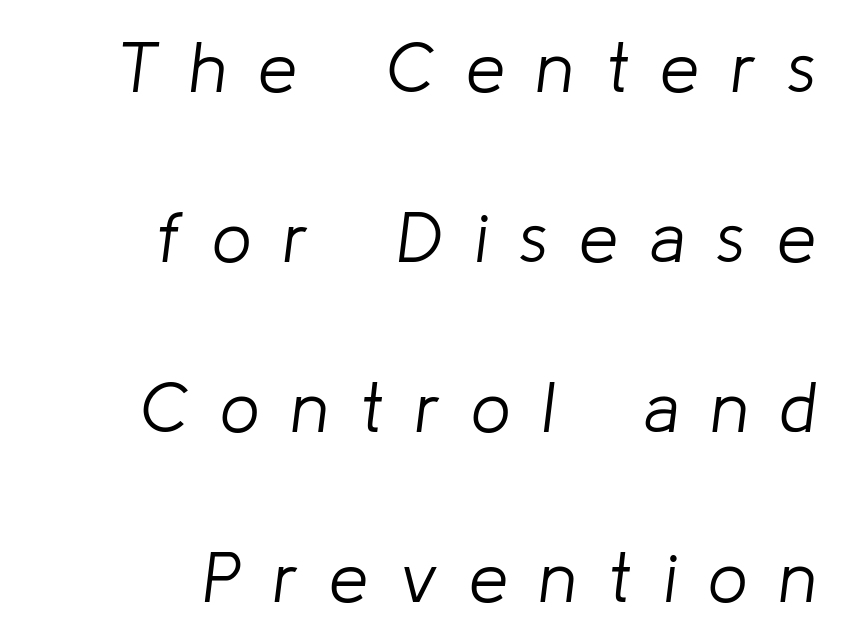
Would a proofreader flag this as italicized? Yes. In terms of letterspacing, this is a distinctly airy, spread setting. Letters have the restrained weight of plain body copy at most. The specimen omits any rule beneath the text block's lines. What's the leading like? Stretched, with rows far apart. The passage is arranged like a letterhead date or caption credit — flush right.
